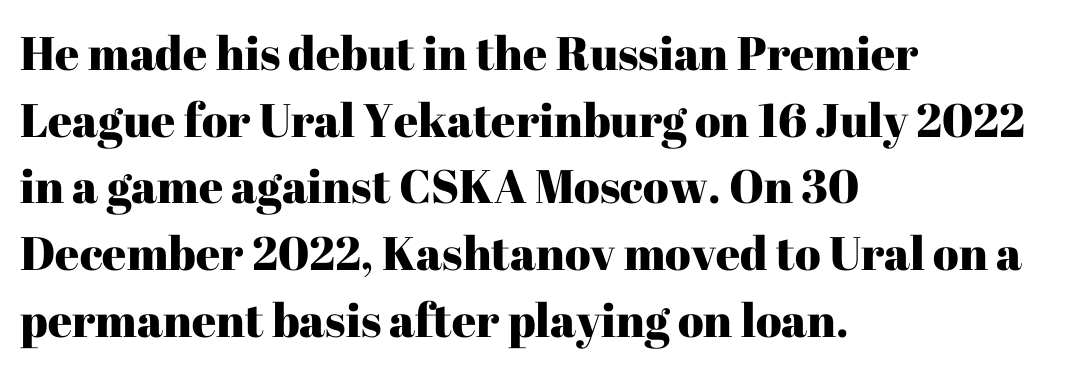
A normal amount of white space separates one row of letters from the next. Check under the words: just untouched page. The letters carry serifs — small finishing strokes at the ends of their stems. Standard letterfit; no display-style spreading of the glyphs. These lines are rendered in a variable-pitch font.
